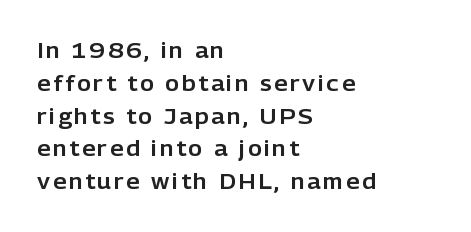
The image shows 21 px text type, upright; set left-aligned, normal line spacing (1.56x), not underlined.
